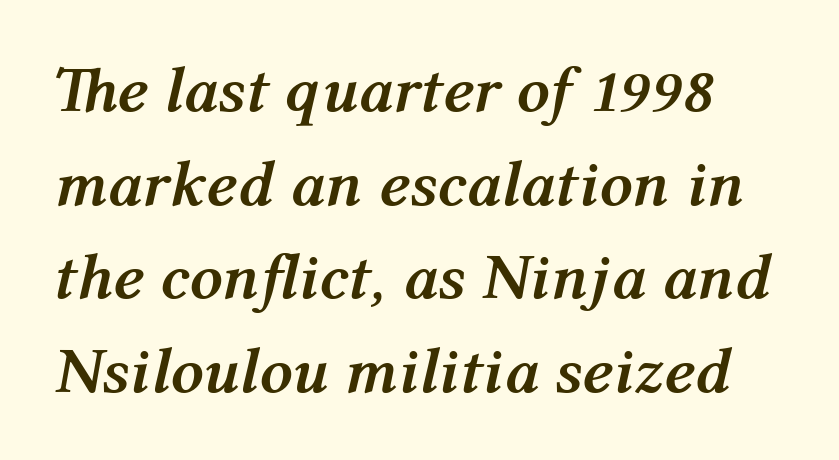
Q: Is the text bold? A: Yes.
Q: Is the text italic (slanted)? A: Yes, it leans right by about 12 degrees.
Q: Is the text underlined? A: No.
Q: How is the paragraph aligned? A: Left-aligned.
Q: Is the spacing between letters normal or unusually wide? A: Normal.
Q: Is the spacing between lines tight, normal or loose? A: Normal.
Q: Width (condensed, normal, or wide)? A: Normal.
Q: Stroke contrast? A: Medium.
Q: x-height? A: Medium.
Q: Monospaced? A: No.
